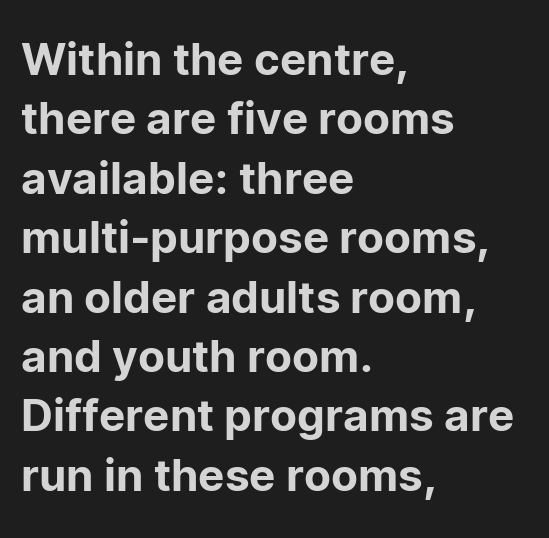
Q: Is the text italic (slanted)? A: No, it is upright.
Q: Is the typeface a serif or a sans-serif typeface? A: Sans-serif.
Q: Is the text underlined? A: No.
Q: How is the paragraph aligned? A: Left-aligned.
Q: Is the spacing between letters normal or unusually wide? A: Normal.
Q: Is the spacing between lines tight, normal or loose? A: Normal.
Q: Width (condensed, normal, or wide)? A: Normal.
Q: Stroke contrast? A: Low.
Q: x-height? A: Medium.
Q: Monospaced? A: No.
